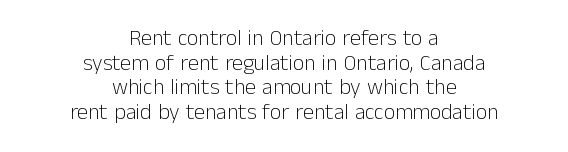
The image shows 22 px text type, upright; set centered, tight line spacing (1.12x), normal letter spacing, not underlined.
